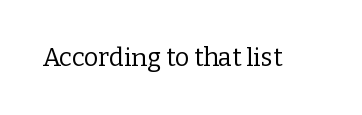
The image shows 25 px text type, upright; set normal letter spacing, not underlined.
